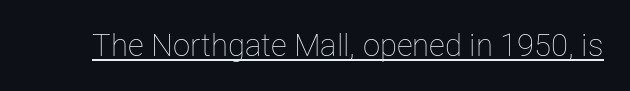
You could call the tracking neutral — neither tight nor loose. This is underlined copy, the kind a proofreader might mark for attention. Tall strokes in this sample are plumb rather than angled. Character widths vary here, with narrow letters taking less room than wide ones. Heft: none added — not bold.
